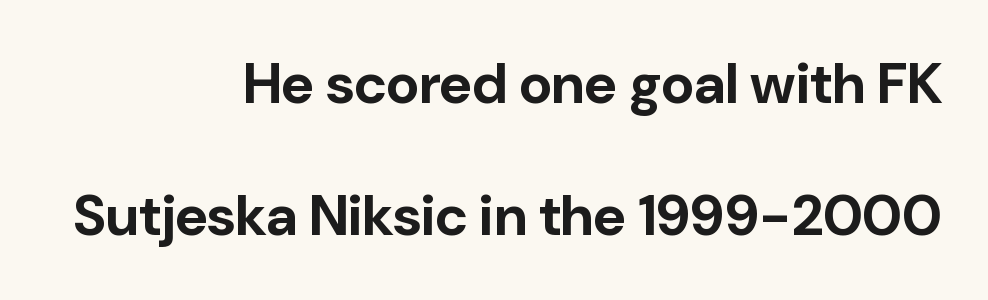
Compared with typical body copy, the letter spacing here is the same. Rendered with straight, roman letterforms. The line-height multiplier appears high, well above default. Thick stems and heavy bowls — unmistakably bold.
